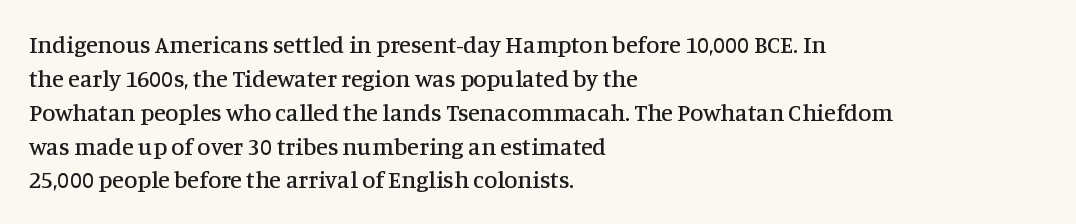
{"italic": "no", "underline": "no", "align": "left", "line_spacing": "normal", "line_spacing_ratio": 1.41, "letter_spacing": "normal", "letter_spacing_em": 0.0, "glyph_px": 24}
